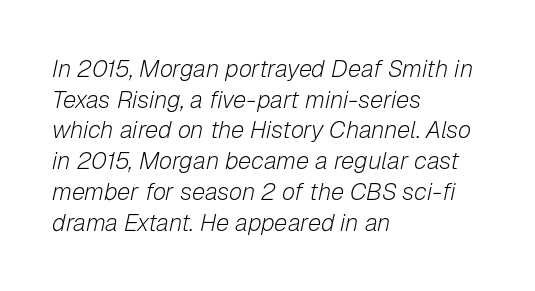
Q: Is the text bold? A: No.
Q: Is the text italic (slanted)? A: Yes, it leans right by about 12 degrees.
Q: Is the text underlined? A: No.
Q: How is the paragraph aligned? A: Left-aligned.
Q: Is the spacing between letters normal or unusually wide? A: Normal.
Q: Is the spacing between lines tight, normal or loose? A: Normal.
